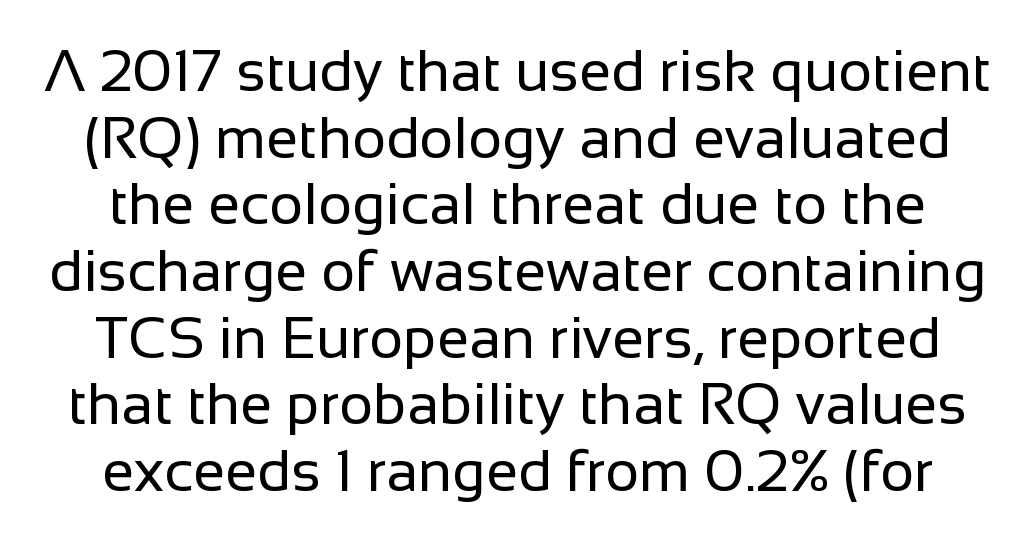
The image shows 58 px regular-weight sans-serif type, upright; set tight line spacing (1.15x), normal letter spacing, not underlined; low stroke contrast and a medium x-height.
